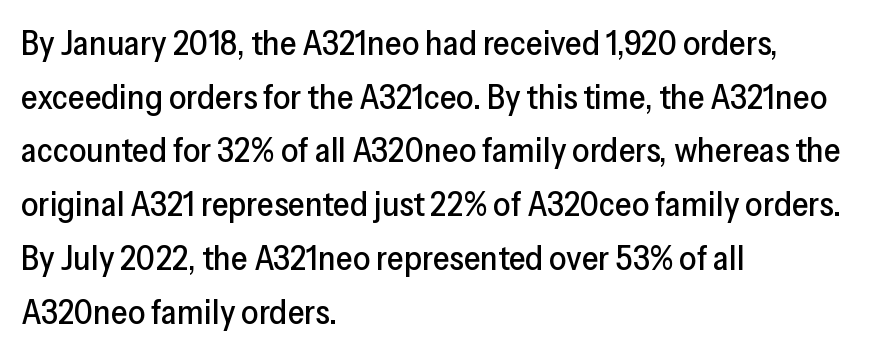
Q: Is the text italic (slanted)? A: No, it is upright.
Q: Is the typeface a serif or a sans-serif typeface? A: Sans-serif.
Q: Is the text underlined? A: No.
Q: How is the paragraph aligned? A: Left-aligned.
Q: Is the spacing between letters normal or unusually wide? A: Normal.
Q: Is the spacing between lines tight, normal or loose? A: Normal.
Q: Width (condensed, normal, or wide)? A: Normal.
Q: Stroke contrast? A: Low.
Q: x-height? A: Medium.
Q: Monospaced? A: No.
